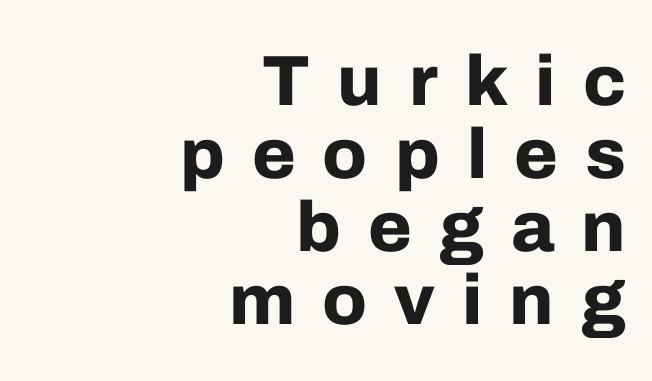
Ordinary non-slanted type is in use. Vertically, the passage feels compressed, each row crowding the next. Compared with typical body copy, the letter spacing here is much looser. The gap between lines stays unmarked. The type family on display is of the sans-serif kind.
